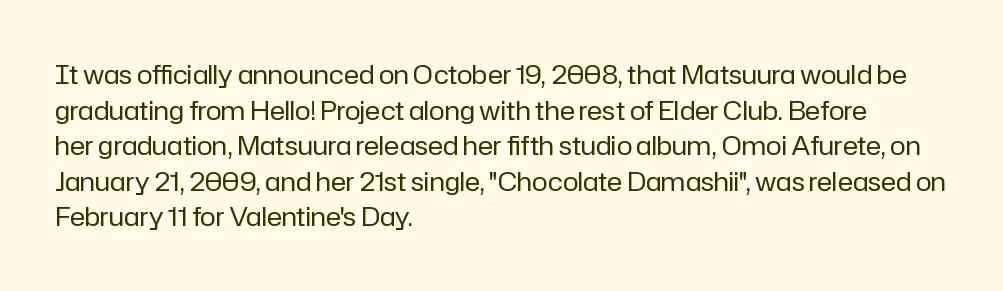
{"italic": "no", "bold": "no", "underline": "no", "align": "left", "line_spacing": "normal", "line_spacing_ratio": 1.37, "letter_spacing": "normal", "letter_spacing_em": 0.0, "glyph_px": 26}
